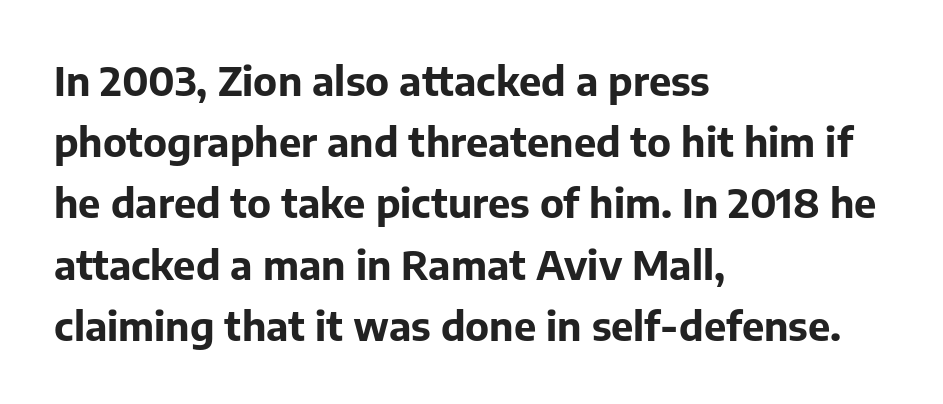
The image shows 40 px bold sans-serif type, upright; set left-aligned, normal line spacing (1.53x), normal letter spacing, not underlined; low stroke contrast and a medium x-height.
